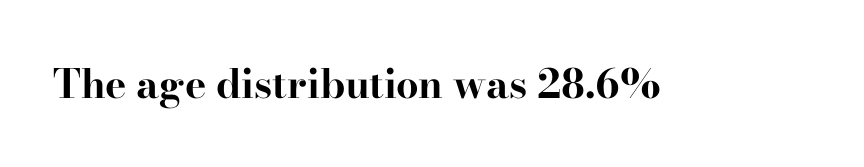
Q: Is the text bold? A: Yes.
Q: Is the text italic (slanted)? A: No, it is upright.
Q: Is the typeface a serif or a sans-serif typeface? A: Serif.
Q: Is the text underlined? A: No.
Q: Is the spacing between letters normal or unusually wide? A: Normal.
Q: Width (condensed, normal, or wide)? A: Wide.
Q: Stroke contrast? A: High.
Q: x-height? A: Small.
Q: Monospaced? A: No.
